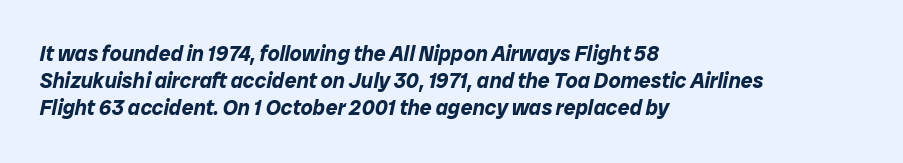
Q: Is the text bold? A: Yes.
Q: Is the text italic (slanted)? A: Yes, it leans right by about 12 degrees.
Q: Is the text underlined? A: No.
Q: How is the paragraph aligned? A: Left-aligned.
Q: Is the spacing between letters normal or unusually wide? A: Normal.
Q: Is the spacing between lines tight, normal or loose? A: Normal.
